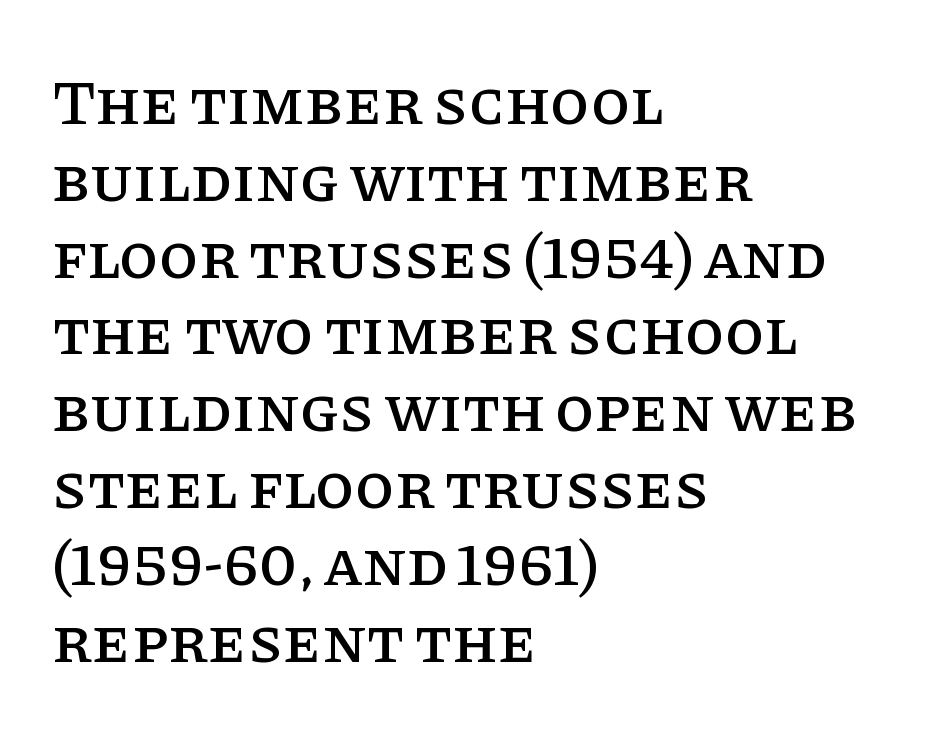
Casual observation: everything's shoved over to the left. Quick note: underline off. Do the characters align in a grid? No, the font is proportional. Does the lettering tilt? It doesn't — this is upright.
